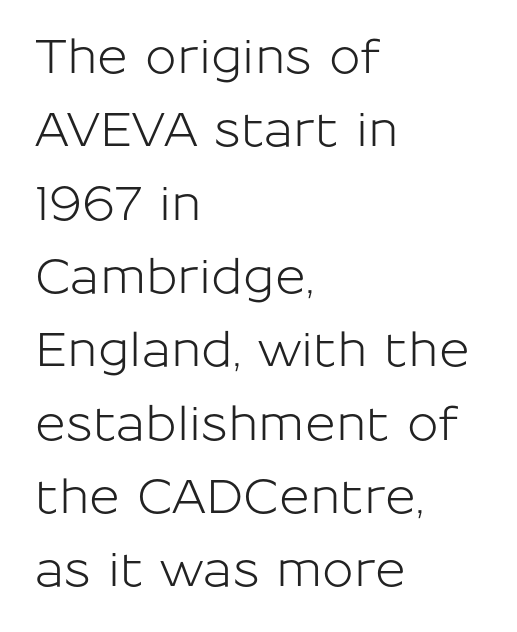
The image shows 47 px sans-serif type, upright; set left-aligned, normal line spacing (1.56x), normal letter spacing, not underlined; low stroke contrast and a medium x-height.
